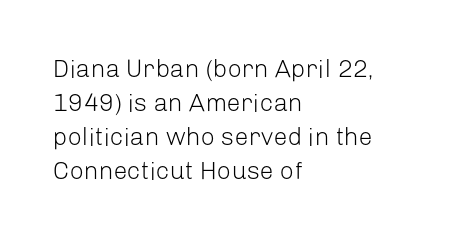
Q: Is the text bold? A: No.
Q: Is the text italic (slanted)? A: No, it is upright.
Q: Is the text underlined? A: No.
Q: How is the paragraph aligned? A: Left-aligned.
Q: Is the spacing between letters normal or unusually wide? A: Normal.
Q: Is the spacing between lines tight, normal or loose? A: Normal.
